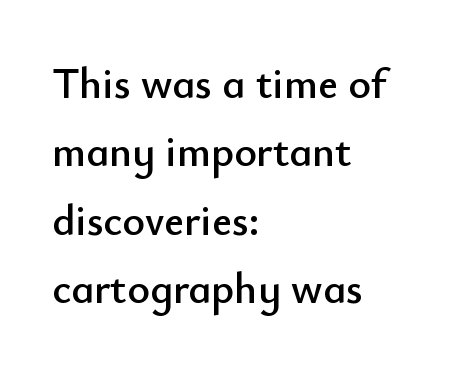
{"serif": "no", "italic": "no", "width": "normal", "stroke_contrast": "low", "x_height": "small", "monospaced": "no", "underline": "no", "align": "left", "line_spacing": "normal", "line_spacing_ratio": 1.59, "letter_spacing": "normal", "letter_spacing_em": 0.0, "glyph_px": 43}
